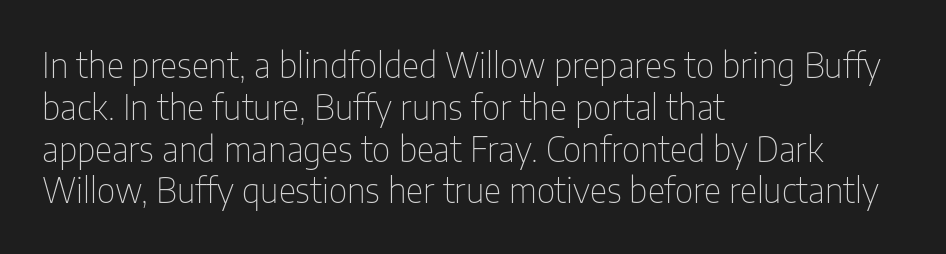
The image shows 34 px thin, condensed sans-serif type, upright; set left-aligned, line spacing 1.23x, normal letter spacing, not underlined; low stroke contrast and a medium x-height.
